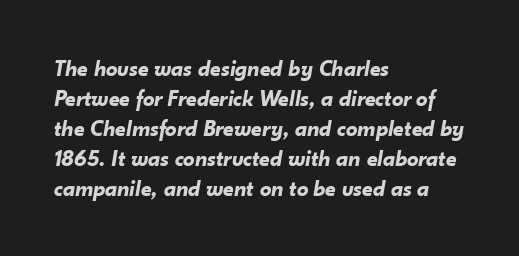
Q: Is the text bold? A: Yes.
Q: Is the text italic (slanted)? A: Yes, it leans right by about 10 degrees.
Q: Is the text underlined? A: No.
Q: How is the paragraph aligned? A: Left-aligned.
Q: Is the spacing between letters normal or unusually wide? A: Normal.
Q: Is the spacing between lines tight, normal or loose? A: Normal.
